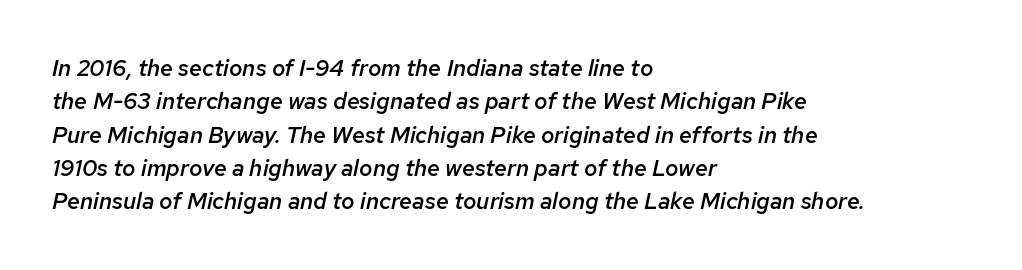
The image shows 23 px text type, italic (leaning right); set left-aligned, normal line spacing (1.45x), normal letter spacing, not underlined.
